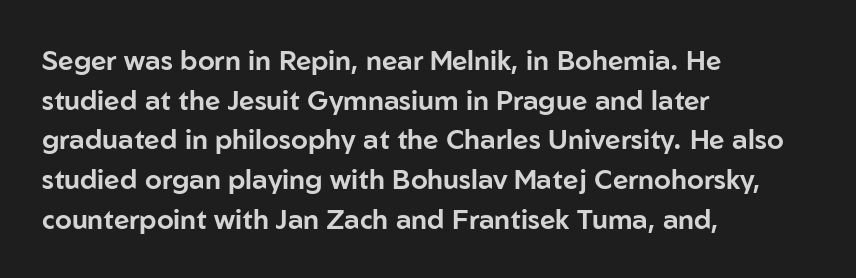
Reading down the column, the eye jumps a familiar distance to each next line. The gaps between neighbouring characters are ordinary and unremarkable. Every character sits straight up, as roman type does. These lines stack with their left ends in a neat column. Bare-footed words on every line.
